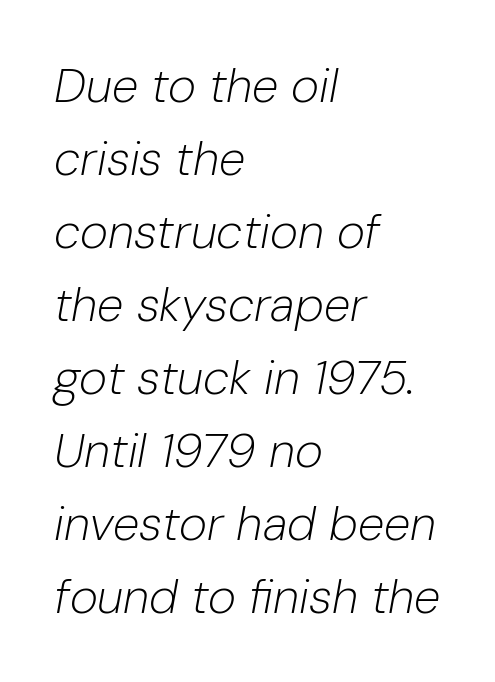
A typesetter would call this proportional, since set widths differ per character. In terms of posture, this sample is oblique. Compared with a typical body face, this is equally light or lighter still. Students, note that the glyphs here touch the page at normal intervals.
